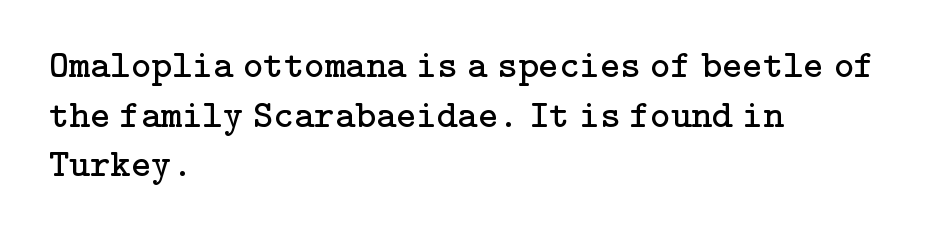
The image shows 39 px regular-weight serif type, upright; set left-aligned, normal line spacing (1.27x), normal letter spacing, not underlined; low stroke contrast and a medium x-height.
